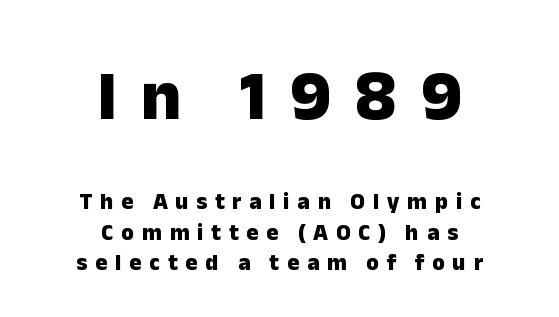
{"serif": "no", "italic": "no", "bold": "yes", "weight": "heavy", "width": "normal", "stroke_contrast": "low", "x_height": "medium", "monospaced": "no", "underline": "no", "align": "center", "line_spacing": "normal", "line_spacing_ratio": 1.33, "letter_spacing": "wide", "letter_spacing_em": 0.34, "larger_block": "first", "size_ratio": 3.04, "glyph_px": 70}
